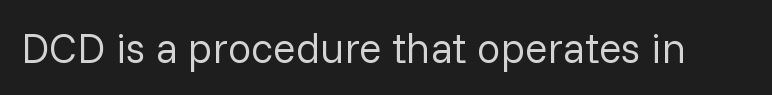
{"serif": "no", "italic": "no", "bold": "no", "weight": "regular", "width": "normal", "stroke_contrast": "low", "x_height": "medium", "monospaced": "no", "underline": "no", "letter_spacing": "normal", "letter_spacing_em": 0.0, "glyph_px": 42}
